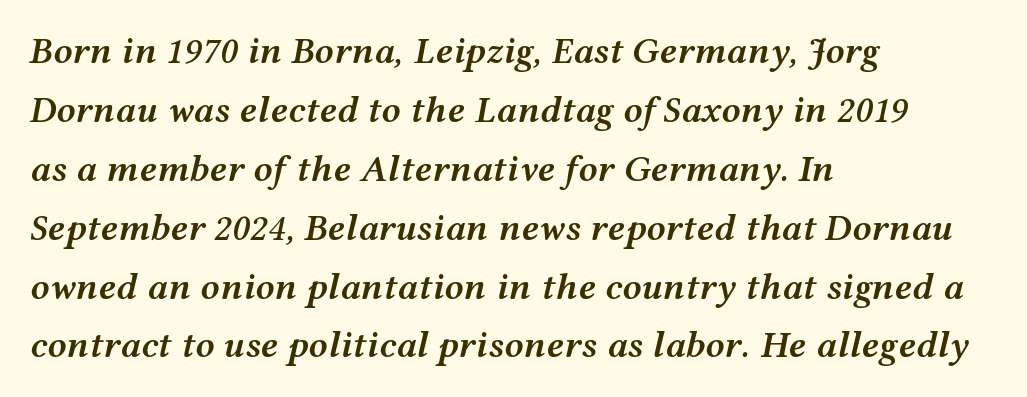
Normally led — the rows are evenly, conventionally spaced. Proportional: the letters do not fall into vertical columns. Typographic density is moderately raised because the face is semibold. The setting favours the left margin, as ordinary paragraphs usually do.
